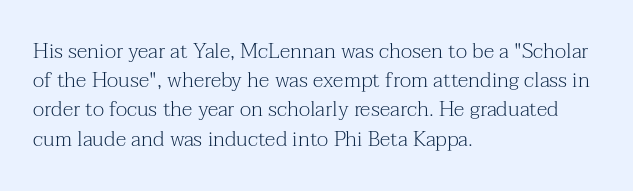
Tracking here is standard; glyphs follow each other at the usual distance. Heft: none added — not bold. These lines are set flush left with a ragged right edge. The letters stand straight up with perfectly vertical stems. Has an underline been added? It has not.
